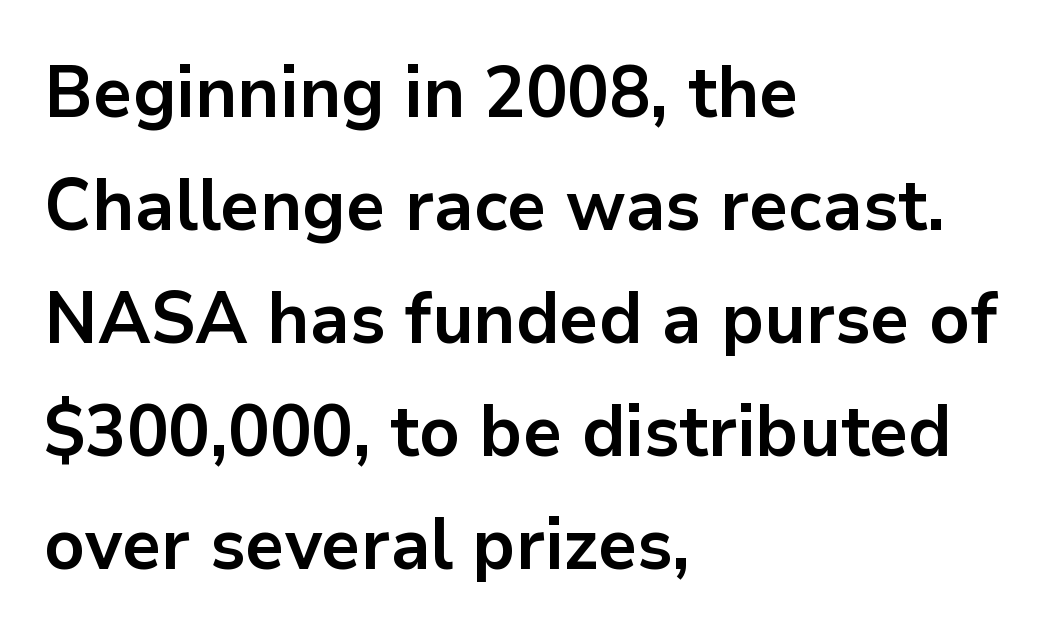
The line-height multiplier appears to be the usual default. Proportional: the letters do not fall into vertical columns. Nope, not italic — everything's standing straight. The compositor pushed each line to the left boundary. Look at the stroke-to-counter ratio: heavy, a bold.
